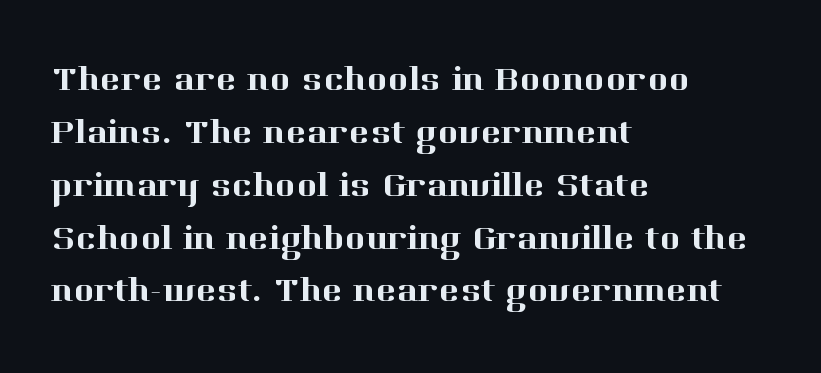
{"serif": "yes", "italic": "no", "width": "normal", "stroke_contrast": "high", "x_height": "medium", "monospaced": "no", "underline": "no", "align": "left", "line_spacing": "normal", "line_spacing_ratio": 1.51, "letter_spacing": "normal", "letter_spacing_em": 0.0, "glyph_px": 35}
